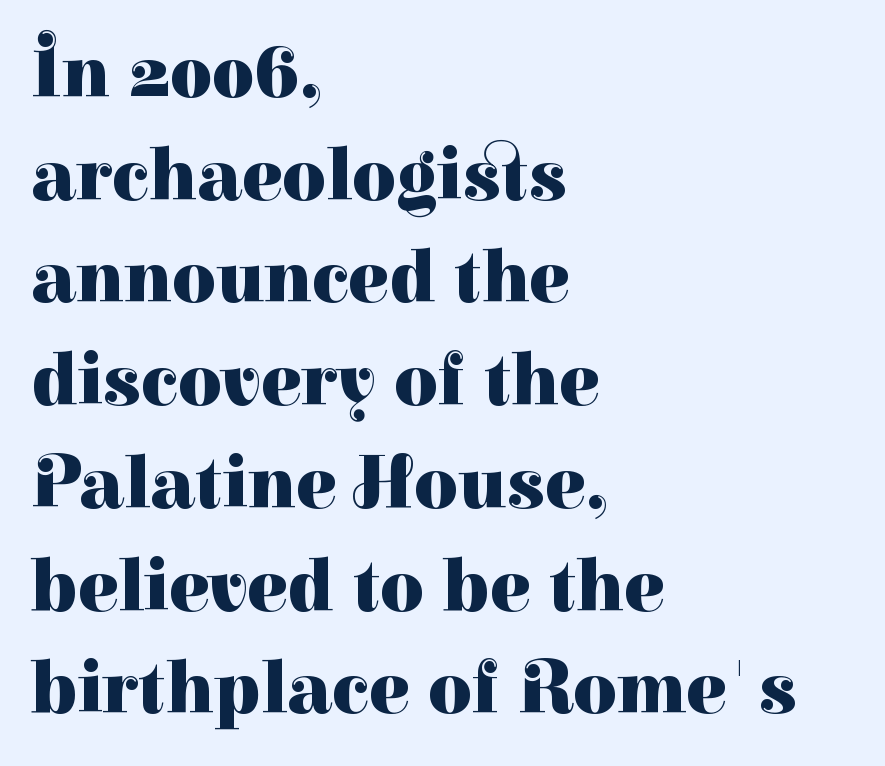
The image shows 75 px heavy serif type, upright; set left-aligned, normal line spacing (1.37x), normal letter spacing, not underlined; high stroke contrast and a medium x-height.
